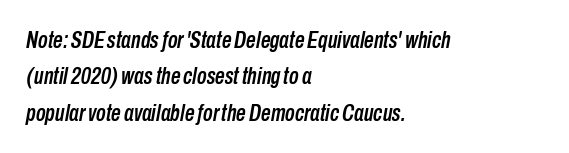
Line spacing here is normal. The area under the type is left untouched. The letters are slanted; this is an italic face. The type is set solid horizontally, with unmodified tracking.
